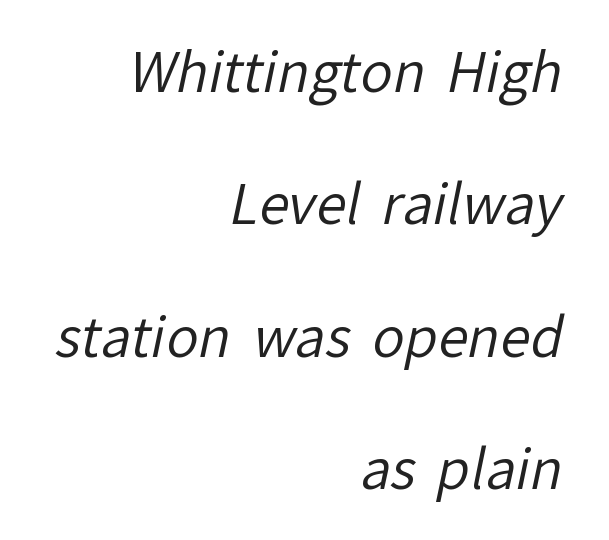
{"serif": "no", "bold": "no", "weight": "regular", "width": "normal", "stroke_contrast": "low", "x_height": "medium", "monospaced": "no", "underline": "no", "align": "right", "line_spacing": "loose", "line_spacing_ratio": 2.45, "letter_spacing": "normal", "letter_spacing_em": 0.0, "glyph_px": 54}
